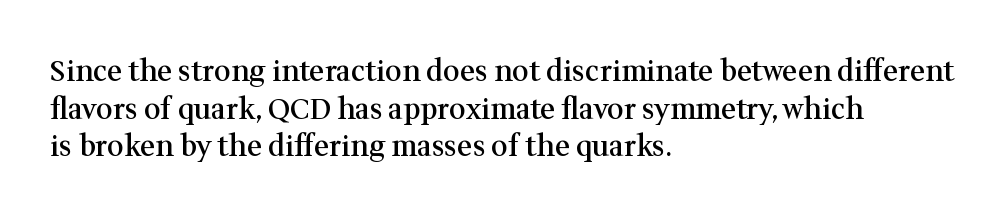
The image shows 29 px semibold serif type, upright; set left-aligned, normal line spacing (1.3x), normal letter spacing, not underlined; medium stroke contrast and a medium x-height.
